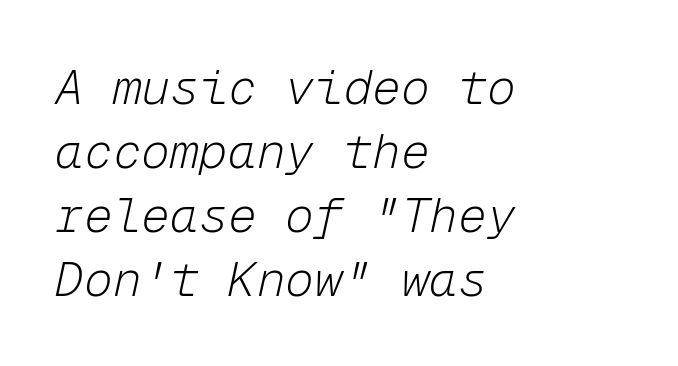
{"italic": "yes", "lean": "right", "slant_degrees": 12, "bold": "no", "weight": "light", "width": "normal", "stroke_contrast": "low", "x_height": "medium", "monospaced": "yes", "underline": "no", "align": "left", "line_spacing": "normal", "line_spacing_ratio": 1.33, "letter_spacing": "normal", "letter_spacing_em": 0.0, "glyph_px": 48}
